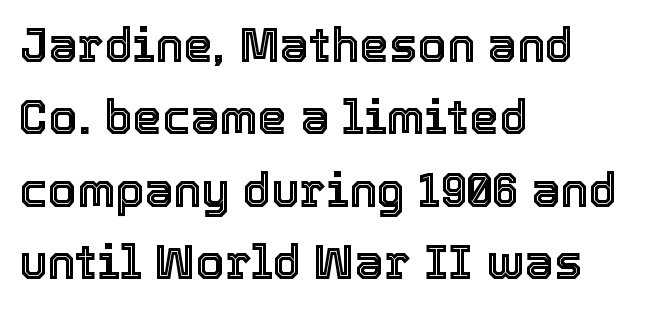
The image shows 47 px text type, upright; set left-aligned, normal line spacing (1.54x), normal letter spacing, not underlined; a medium x-height.
